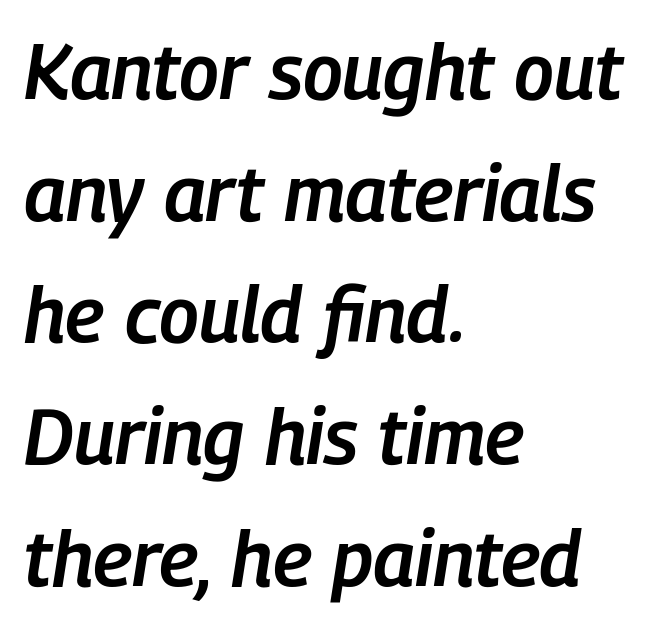
{"italic": "yes", "lean": "right", "slant_degrees": 9, "bold": "semi", "weight": "semibold", "width": "condensed", "stroke_contrast": "low", "x_height": "medium", "monospaced": "no", "underline": "no", "align": "left", "line_spacing": "normal", "line_spacing_ratio": 1.58, "letter_spacing": "normal", "letter_spacing_em": 0.0, "glyph_px": 77}
